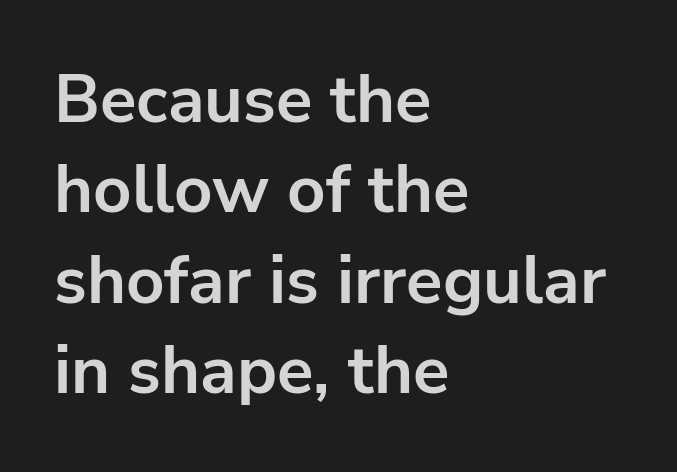
The passage shown is typed in a proportional face where columns would drift. The string is rendered with underlining switched off. Leftover space on each line is placed entirely after the last word. Nothing unusual about the tracking: characters are spaced as the font intends. On the weight axis this lands at bold, roughly 700.
